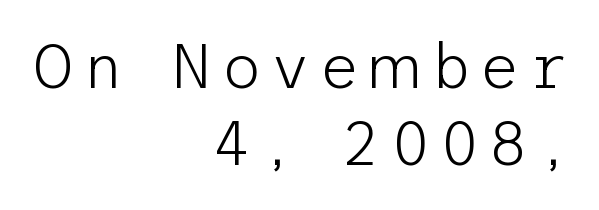
Q: Is the text bold? A: No.
Q: Is the text italic (slanted)? A: No, it is upright.
Q: Is the typeface a serif or a sans-serif typeface? A: Sans-serif.
Q: Is the text underlined? A: No.
Q: How is the paragraph aligned? A: Right-aligned.
Q: Width (condensed, normal, or wide)? A: Normal.
Q: Stroke contrast? A: Low.
Q: x-height? A: Medium.
